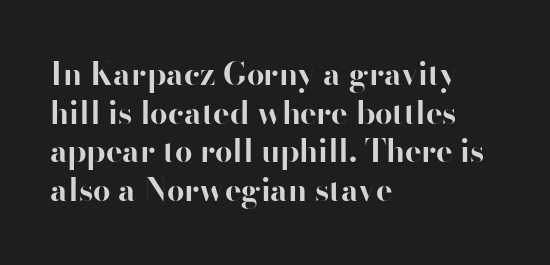
The image shows 31 px bold sans-serif type, upright; set left-aligned, normal line spacing (1.25x), normal letter spacing, not underlined; high stroke contrast and a small x-height.
